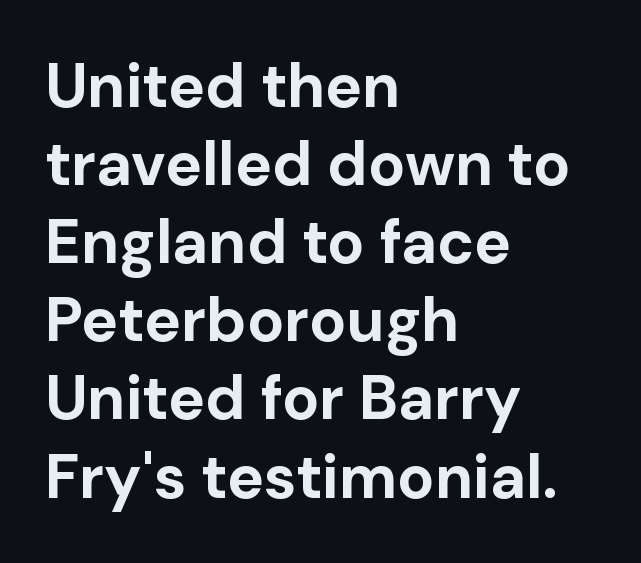
You could not count columns in this text — the font is proportionally spaced. Baseline-to-baseline distance is the conventional proportion of letter height. Tall strokes in this sample are plumb rather than angled. Nothing unusual about the tracking: characters are spaced as the font intends. Alignment: flush left.
